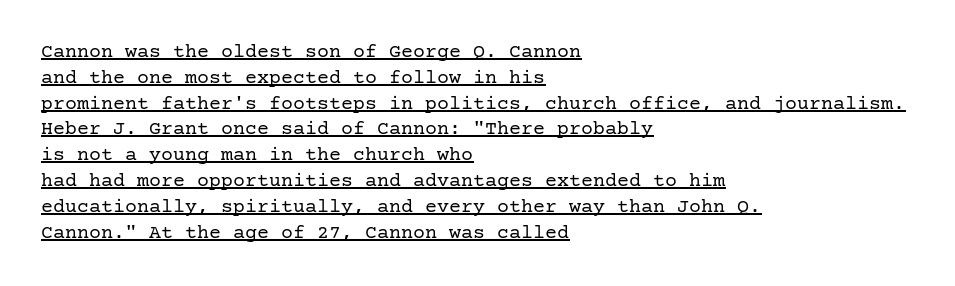
Casual observation: everything's shoved over to the left. Descenders here cross a horizontal rule under the line. This is the regular roman posture of the typeface. The letterforms sit shoulder to shoulder at normal distance.
